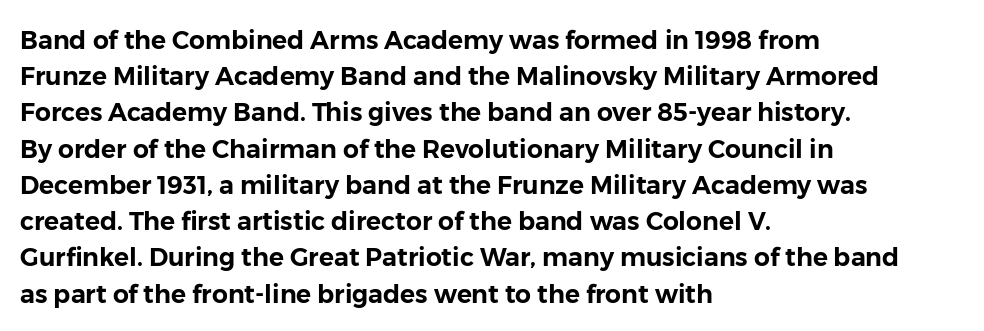
This sample keeps an unexceptional amount of space between lines. Characters follow at the spacing the type designer built in. Leftover space on each line is placed entirely after the last word. Nobody drew a line under any word here. The font's upright variant was chosen for this text.
